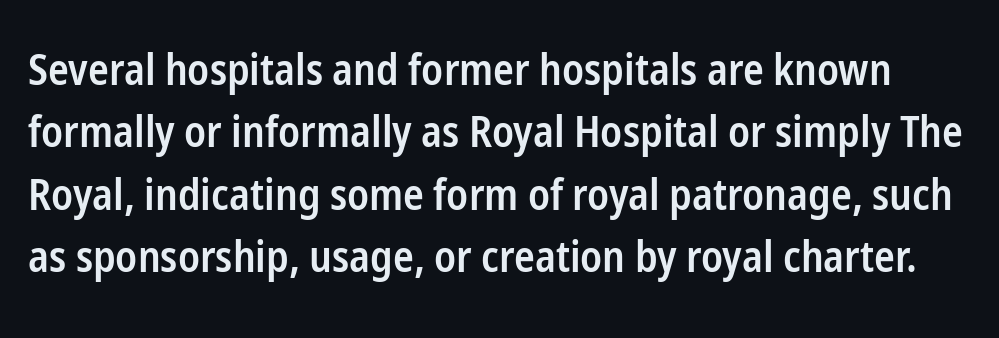
The image shows 43 px semibold, condensed sans-serif type, upright; set normal line spacing (1.45x), normal letter spacing, not underlined; low stroke contrast and a medium x-height.
